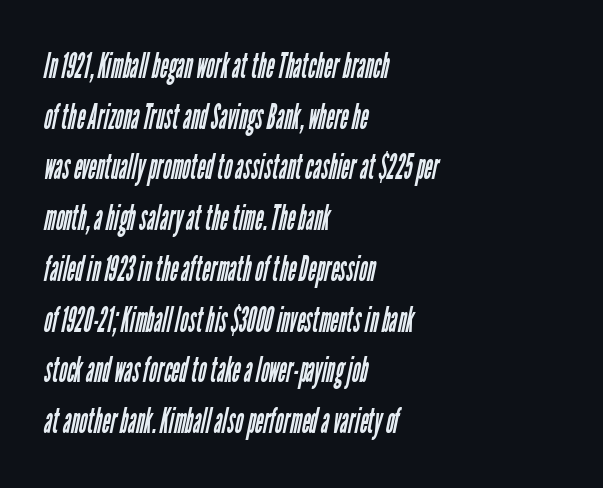
This is sans-serif lettering, the kind often seen on screens and signage. Heaviness? Minimal to ordinary, like unemphasized prose. The gaps between neighbouring characters are ordinary and unremarkable. Note the varied advance widths — an 'i' is clearly narrower than an 'm'.
